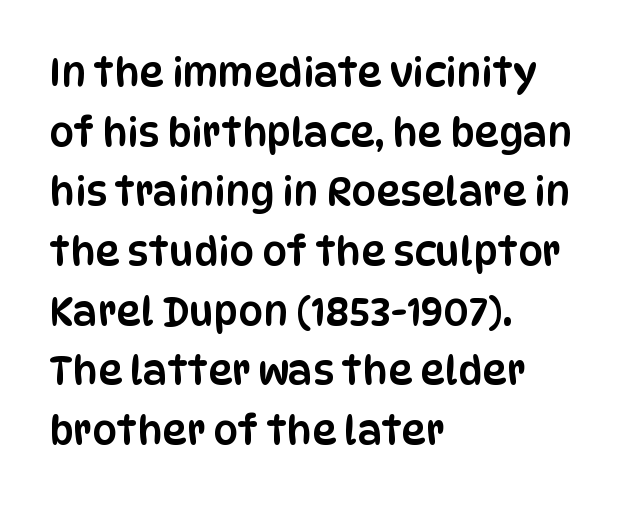
The image shows 39 px condensed sans-serif type, upright; set left-aligned, normal line spacing (1.53x), normal letter spacing, not underlined; low stroke contrast and a large x-height.
